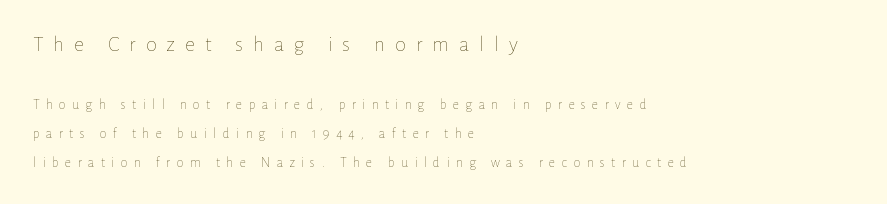
{"italic": "no", "bold": "no", "underline": "no", "align": "left", "line_spacing": "loose", "line_spacing_ratio": 2.09, "letter_spacing": "wide", "letter_spacing_em": 0.45, "larger_block": "first", "size_ratio": 1.57, "glyph_px": 22}
